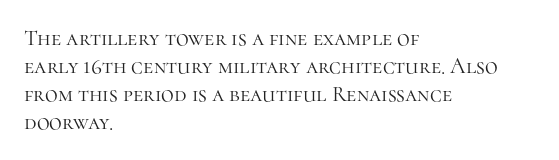
{"italic": "no", "bold": "no", "underline": "no", "align": "left", "line_spacing": "normal", "line_spacing_ratio": 1.27, "letter_spacing": "normal", "letter_spacing_em": 0.0, "glyph_px": 22}
